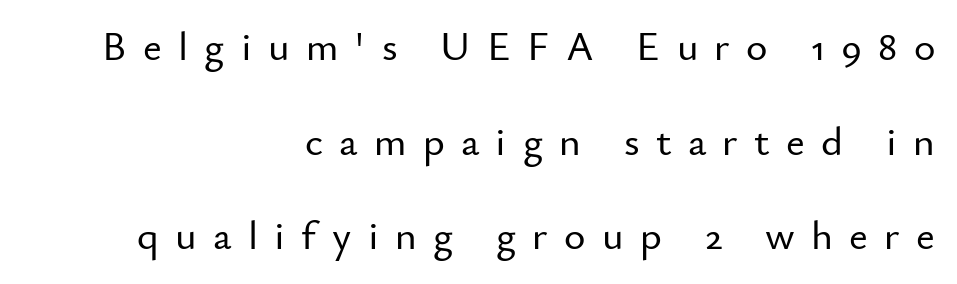
The compositor pushed each line to the right boundary. Each letter keeps its own natural width here, so spacing adapts to shape. Honestly, there is no underline to notice here at all. These lines were composed using upright roman letters. The rendering uses a large line-height, opening up the rows.
